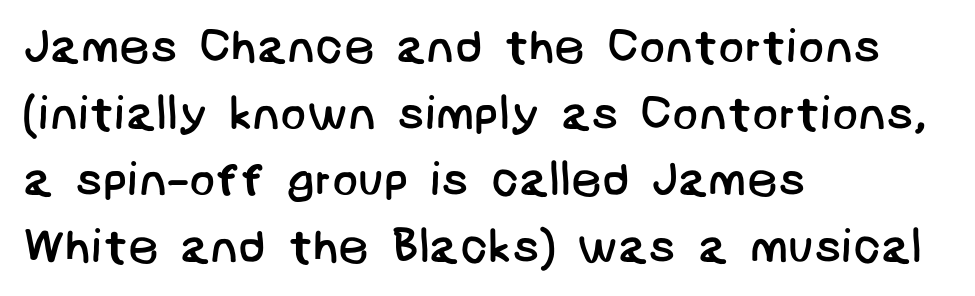
The image shows 48 px regular-weight sans-serif type; set left-aligned, normal line spacing (1.39x), normal letter spacing, not underlined; low stroke contrast and a large x-height.
